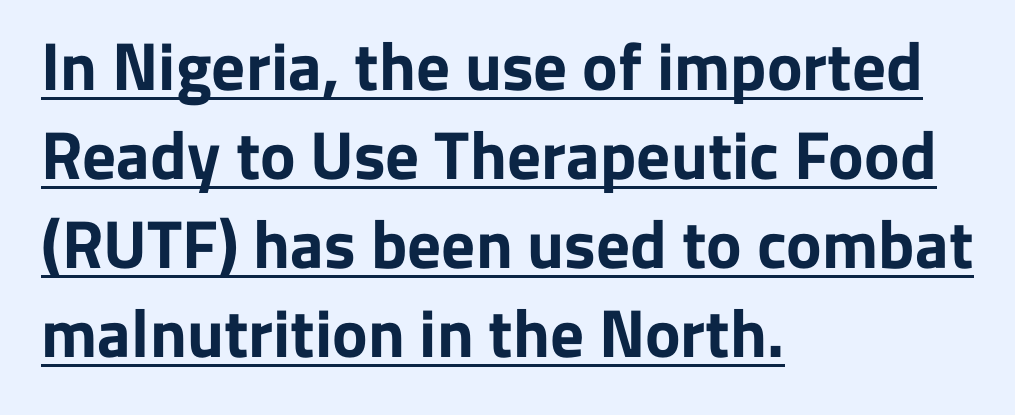
{"serif": "no", "italic": "no", "bold": "yes", "weight": "bold", "width": "normal", "stroke_contrast": "low", "x_height": "medium", "monospaced": "no", "underline": "yes", "align": "left", "line_spacing": "normal", "line_spacing_ratio": 1.33, "letter_spacing": "normal", "letter_spacing_em": 0.0, "glyph_px": 67}
